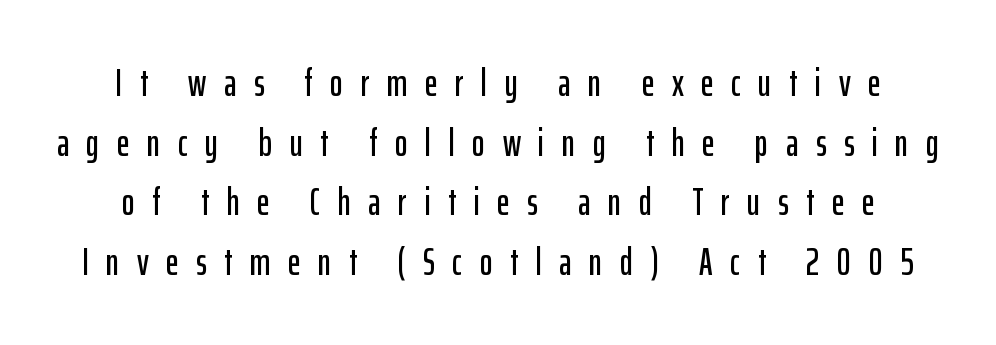
Q: Is the text italic (slanted)? A: No, it is upright.
Q: Is the typeface a serif or a sans-serif typeface? A: Sans-serif.
Q: Is the text underlined? A: No.
Q: Is the spacing between letters normal or unusually wide? A: Unusually wide.
Q: Is the spacing between lines tight, normal or loose? A: Normal.
Q: Width (condensed, normal, or wide)? A: Condensed.
Q: Stroke contrast? A: Low.
Q: x-height? A: Medium.
Q: Monospaced? A: No.
